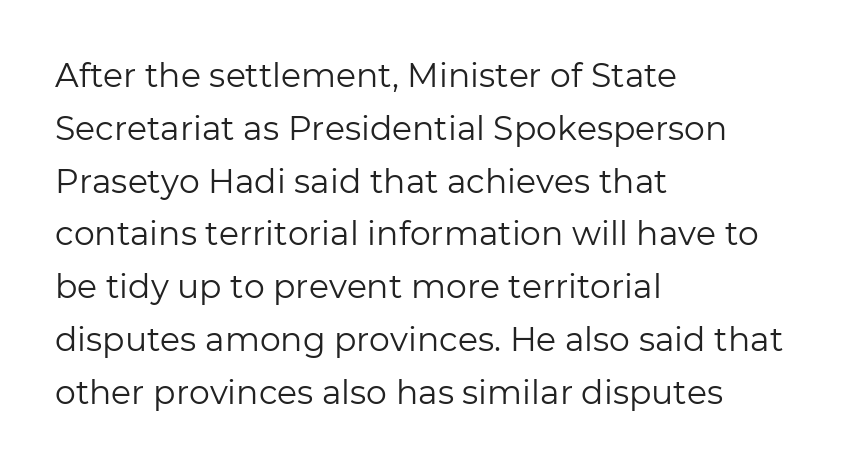
No word sits above an underline. This is sans-serif lettering, the kind often seen on screens and signage. A typesetter would mark this as roman, not italic. Observe the ordinary spacing: letters are neighbours, not strangers. Line beginnings align vertically; line endings do not.
